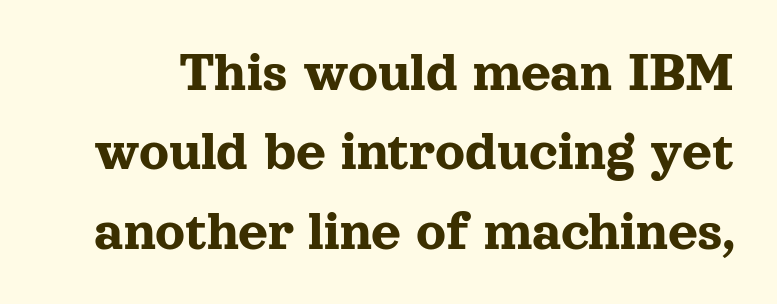
The image shows 58 px serif type, upright; set normal line spacing (1.37x), normal letter spacing, not underlined; a medium x-height.
